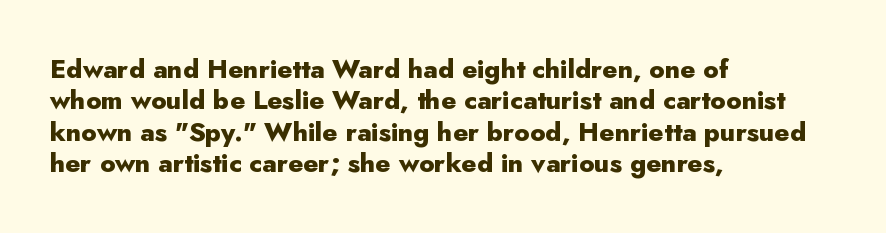
Q: Is the text bold? A: Yes.
Q: Is the text italic (slanted)? A: No, it is upright.
Q: Is the text underlined? A: No.
Q: How is the paragraph aligned? A: Left-aligned.
Q: Is the spacing between letters normal or unusually wide? A: Normal.
